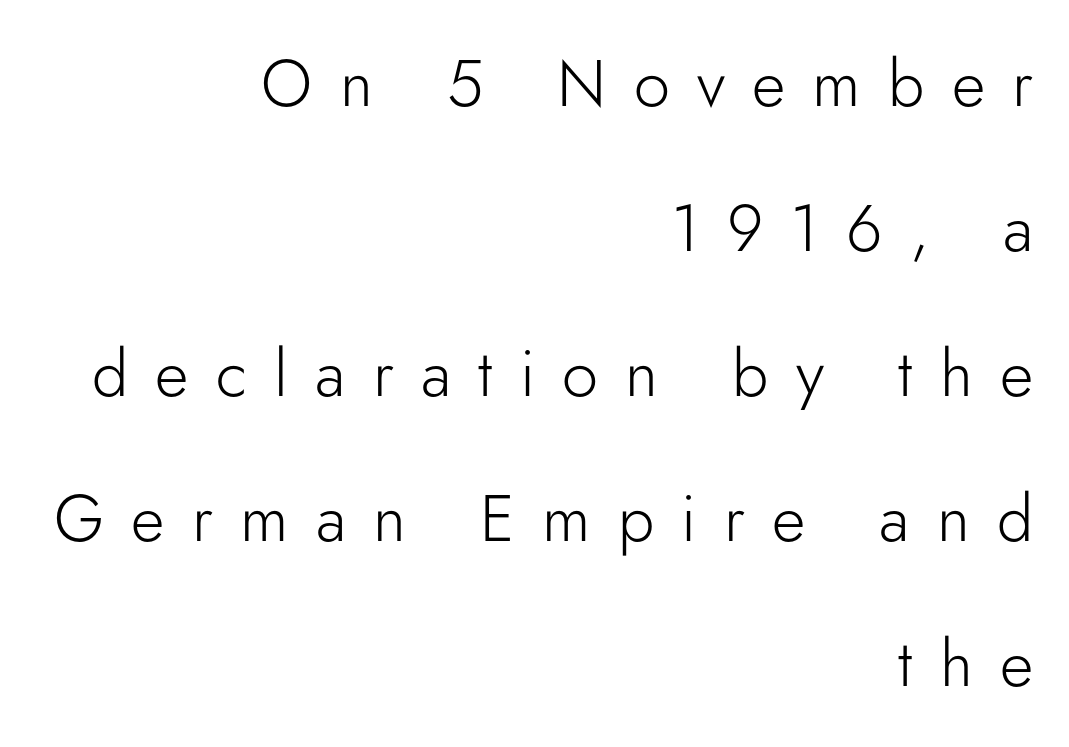
{"serif": "no", "italic": "no", "bold": "no", "weight": "light", "width": "normal", "stroke_contrast": "low", "x_height": "small", "monospaced": "no", "underline": "no", "align": "right", "line_spacing": "loose", "line_spacing_ratio": 2.23, "letter_spacing": "wide", "letter_spacing_em": 0.42, "glyph_px": 65}
